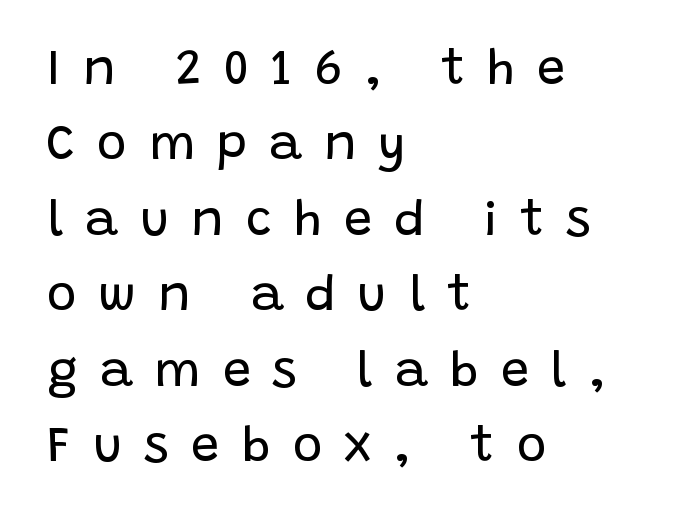
The image shows 50 px regular-weight sans-serif type, upright; set left-aligned, normal line spacing (1.51x), unusually wide letter spacing (+0.44 em), not underlined; low stroke contrast and a large x-height.
